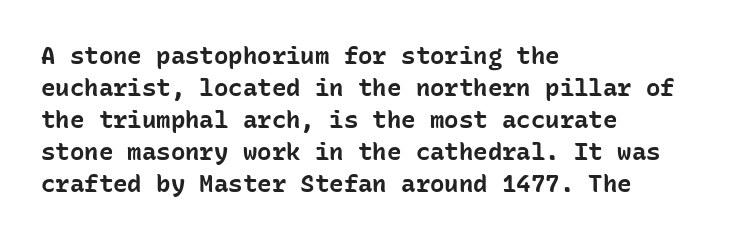
Q: Is the text bold? A: Yes.
Q: Is the text italic (slanted)? A: No, it is upright.
Q: Is the text underlined? A: No.
Q: How is the paragraph aligned? A: Left-aligned.
Q: Is the spacing between letters normal or unusually wide? A: Normal.
Q: Is the spacing between lines tight, normal or loose? A: Normal.
